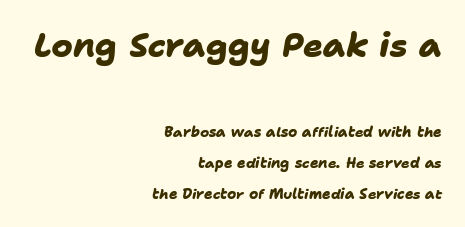
Q: Is the text bold? A: Yes.
Q: Is the typeface a serif or a sans-serif typeface? A: Sans-serif.
Q: Is the text underlined? A: No.
Q: How is the paragraph aligned? A: Right-aligned.
Q: Is the spacing between letters normal or unusually wide? A: Normal.
Q: Is the spacing between lines tight, normal or loose? A: Loose.
Q: Which block of text is set in a larger size, the first (top) or the second (bottom)? A: The first (top) one.
Q: Width (condensed, normal, or wide)? A: Normal.
Q: Stroke contrast? A: Low.
Q: x-height? A: Medium.
Q: Monospaced? A: No.
